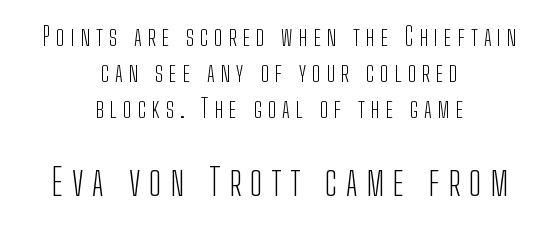
Where is the straight margin? There isn't one; the lines are centered. Ordinary non-slanted type is in use. The horizontal fit of the characters is loose and conspicuously gappy. The strip under each line holds only bare page. This sample uses a sans-serif face.
